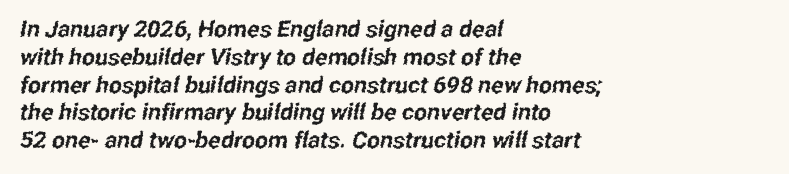
Q: Is the text underlined? A: No.
Q: How is the paragraph aligned? A: Left-aligned.
Q: Is the spacing between letters normal or unusually wide? A: Normal.
